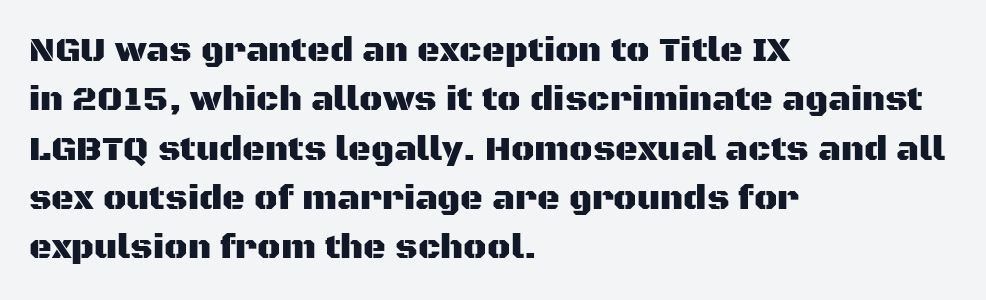
{"serif": "no", "italic": "no", "width": "normal", "stroke_contrast": "medium", "x_height": "large", "monospaced": "no", "underline": "no", "align": "left", "line_spacing": "normal", "line_spacing_ratio": 1.41, "letter_spacing": "normal", "letter_spacing_em": 0.0, "glyph_px": 35}
